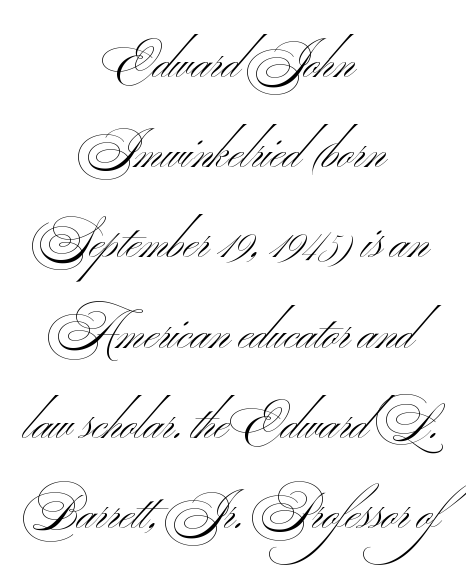
The image shows 48 px light, wide sans-serif type; set centered, line spacing 1.88x, normal letter spacing, not underlined; medium stroke contrast and a small x-height.
